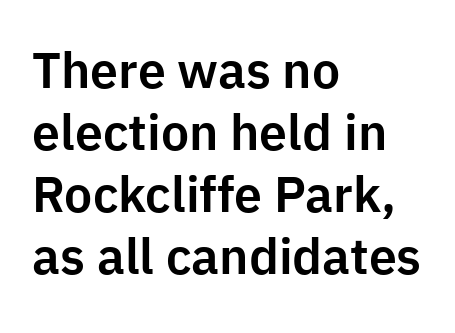
The image shows 50 px sans-serif type, upright; set left-aligned, line spacing 1.24x, normal letter spacing, not underlined; low stroke contrast and a medium x-height.
